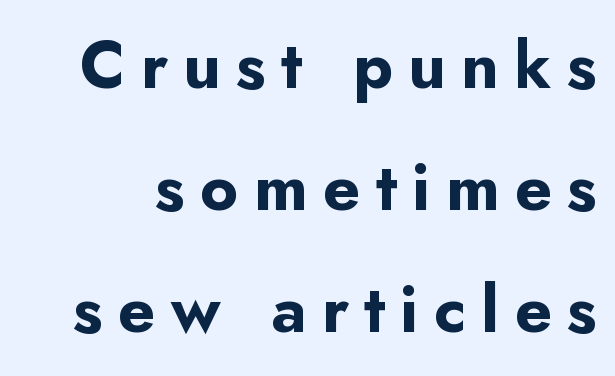
{"serif": "no", "italic": "no", "bold": "yes", "weight": "bold", "width": "normal", "stroke_contrast": "low", "x_height": "small", "monospaced": "no", "underline": "no", "line_spacing_ratio": 1.88, "letter_spacing": "wide", "letter_spacing_em": 0.24, "glyph_px": 65}
